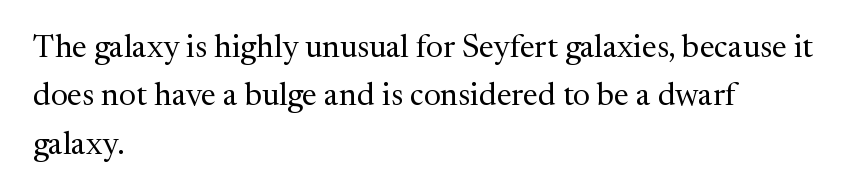
{"serif": "yes", "italic": "no", "bold": "no", "weight": "regular", "width": "normal", "stroke_contrast": "medium", "x_height": "medium", "monospaced": "no", "underline": "no", "align": "left", "line_spacing": "normal", "line_spacing_ratio": 1.51, "letter_spacing": "normal", "letter_spacing_em": 0.0, "glyph_px": 32}
